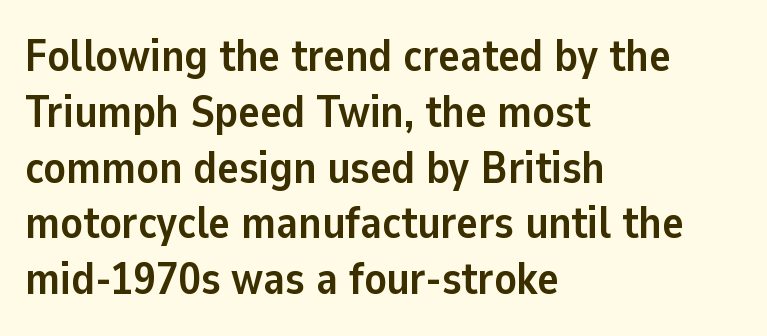
The image shows 45 px semibold sans-serif type, upright; set left-aligned, line spacing 1.24x, normal letter spacing, not underlined; low stroke contrast and a medium x-height.
